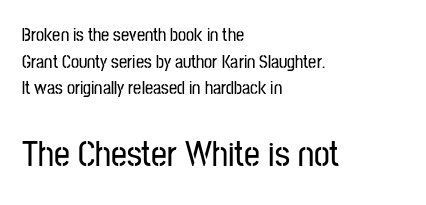
The rendering uses natural spacing where letterforms have individual widths. A bare baseline throughout the passage. This is roman type, the default non-slanted kind. Size hierarchy here favors the trailing block over the leading one. In terms of letterspacing, this is plain default setting. Successive baselines arrive at the customary interval.
